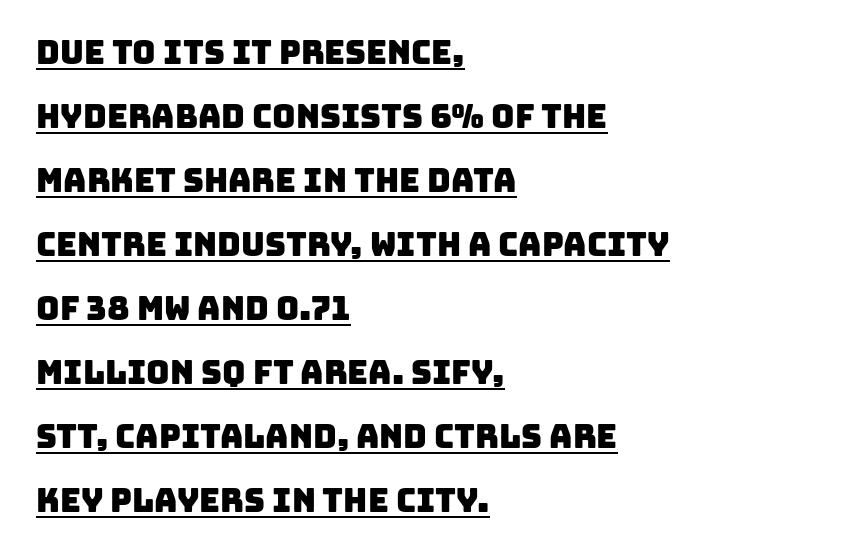
The image shows 32 px sans-serif type; set left-aligned, loose line spacing (2.0x), normal letter spacing, underlined; low stroke contrast and a large x-height.
